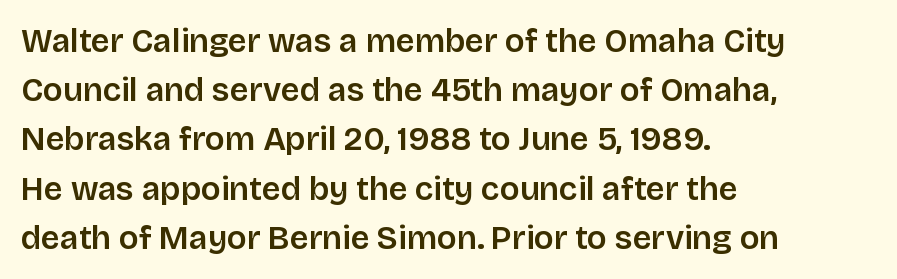
Every stem runs plumb, perpendicular to the baseline. The foot of each line stays bare and open. There is no visible air inserted between adjacent glyphs. Spacing verdict: proportional, widths tailored to each character.
